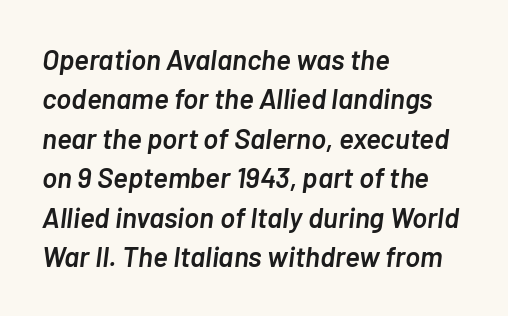
Slant detected: the letters are inclined. The specimen omits any rule beneath the text block's lines. The designer left line spacing at the default. This sample has the flowing, uneven cadence of proportional lettering. The rag falls on the right side of this text block.
